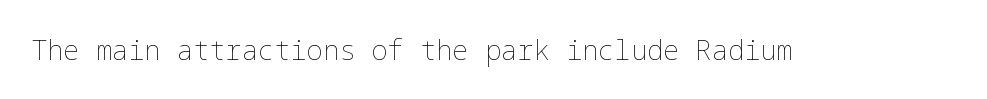
Q: Is the text bold? A: No.
Q: Is the text italic (slanted)? A: No, it is upright.
Q: Is the text underlined? A: No.
Q: Is the spacing between letters normal or unusually wide? A: Normal.
